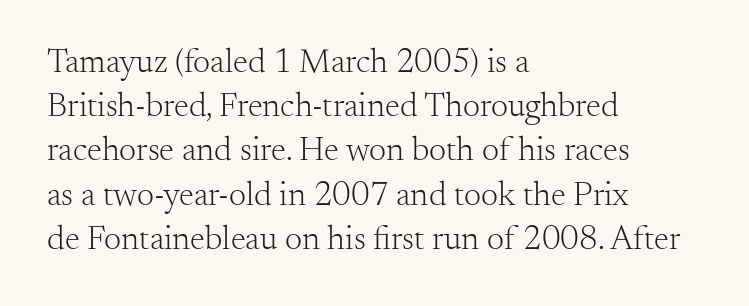
{"serif": "yes", "italic": "no", "bold": "no", "weight": "light", "width": "normal", "stroke_contrast": "medium", "x_height": "small", "monospaced": "no", "underline": "no", "align": "left", "line_spacing": "normal", "line_spacing_ratio": 1.3, "letter_spacing": "normal", "letter_spacing_em": 0.0, "glyph_px": 34}
